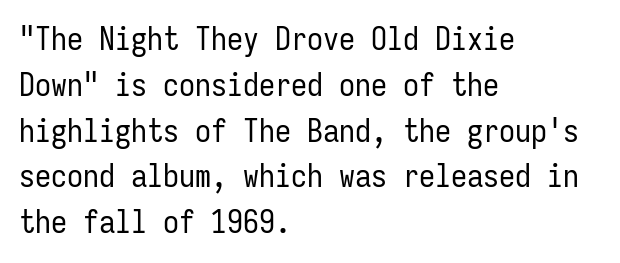
Serifs: no, the terminals of the letterforms are clean. Letters rest on an invisible, unmarked baseline. Do the characters align in a grid? Yes, the font is monospaced. Alignment: flush left. Ink coverage per letter is moderate at most. The letters stand upright; this is a roman face.
